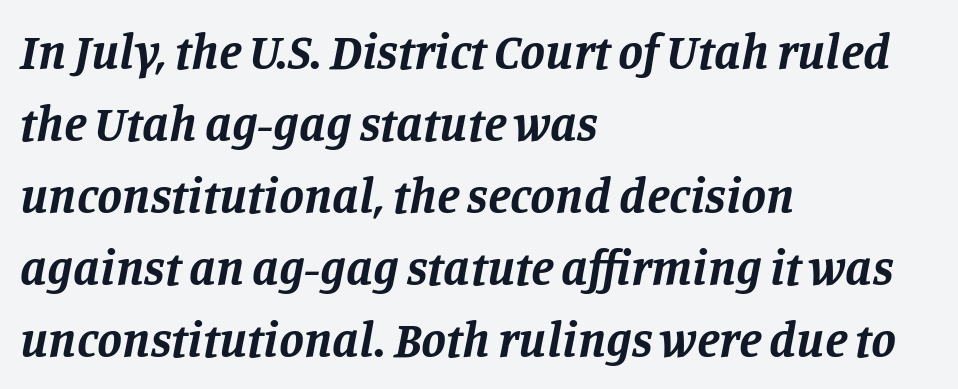
The rag falls on the right side of this text block. Slant detected: the letters are inclined. Regular leading. Examine the stroke ends and you'll spot serifs. Nobody touched the tracking dial on this one.
